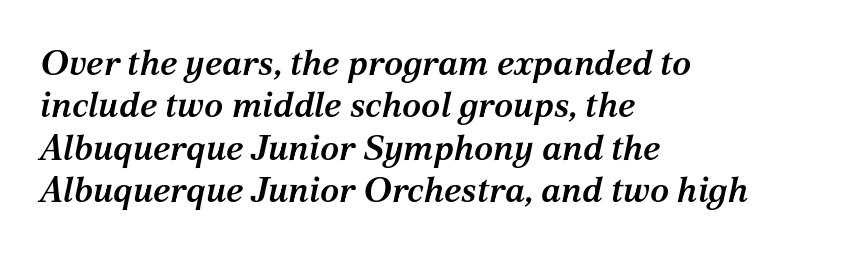
{"serif": "yes", "italic": "yes", "lean": "right", "slant_degrees": 12, "bold": "semi", "weight": "semibold", "width": "normal", "stroke_contrast": "medium", "x_height": "medium", "monospaced": "no", "underline": "no", "align": "left", "line_spacing_ratio": 1.21, "letter_spacing": "normal", "letter_spacing_em": 0.0, "glyph_px": 35}
